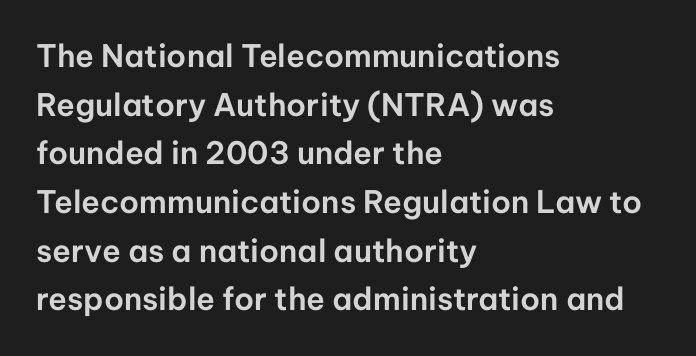
Nope, no serifs anywhere on these letters. The letters stand upright; this is a roman face. These lines sit exactly where default settings would place them. The zone under the glyphs is completely vacant. Does extra space separate the letters? No, they use regular spacing.
